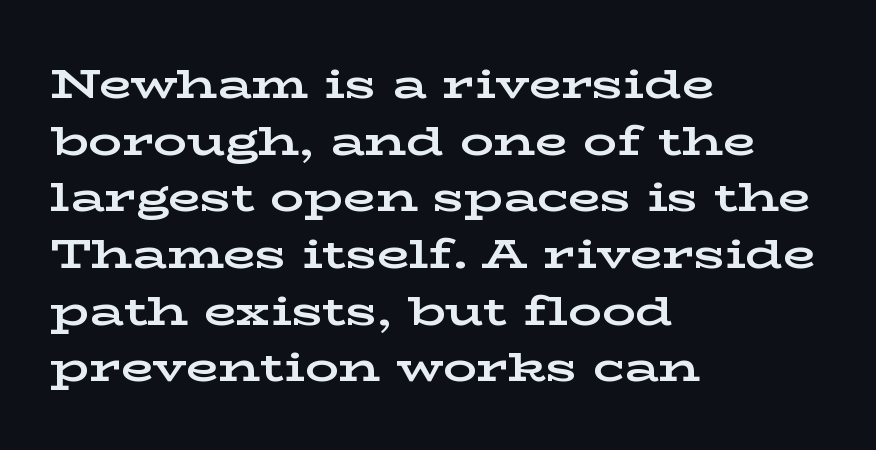
The image shows 42 px bold, wide serif type, upright; set left-aligned, normal line spacing (1.35x), normal letter spacing, not underlined; low stroke contrast and a medium x-height.
